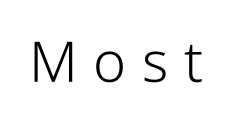
The image shows 56 px light, condensed sans-serif type, upright; set unusually wide letter spacing (+0.28 em), not underlined; low stroke contrast and a medium x-height.
